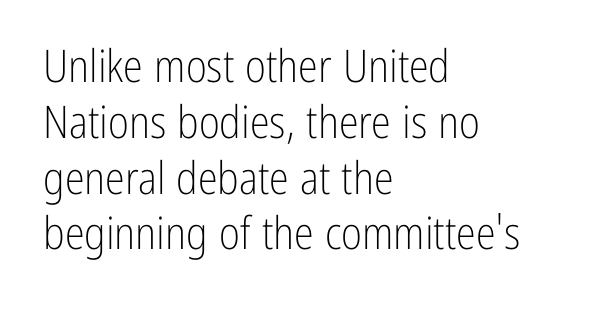
The paragraph shown leans on its left margin. No feet cap the strokes, marking this as sans-serif type. Beneath every word, the page is bare. Observe the ordinary spacing: letters are neighbours, not strangers. This is roman type, the default non-slanted kind.
